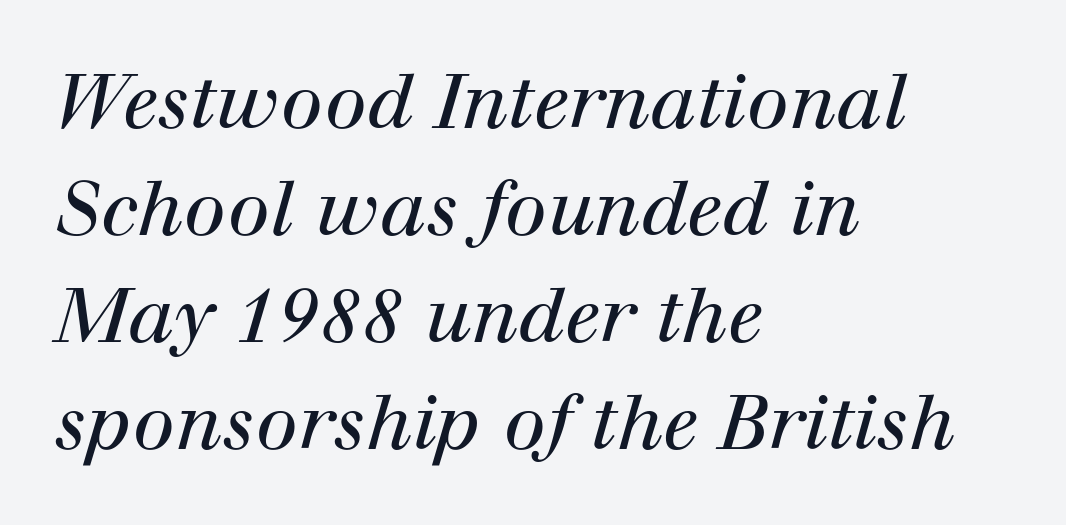
Vertical stems look standard width or narrower in stroke. The face used here is proportionally spaced, like ordinary book or web type. Slanted lettering throughout. The rendering shows small feet on the letterforms — a serif design. Words float on clear page, feet unadorned.
